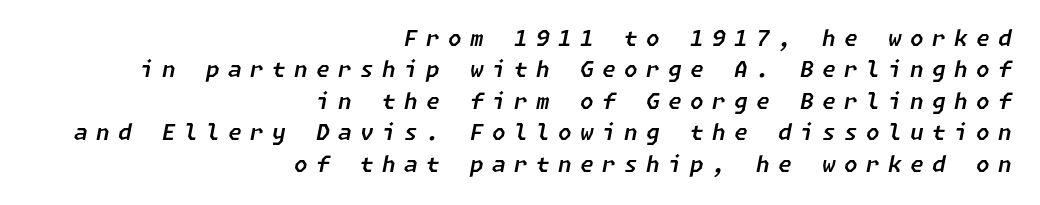
Q: Is the text italic (slanted)? A: Yes, it leans right by about 11 degrees.
Q: Is the text underlined? A: No.
Q: How is the paragraph aligned? A: Right-aligned.
Q: Is the spacing between letters normal or unusually wide? A: Unusually wide.
Q: Is the spacing between lines tight, normal or loose? A: Normal.
